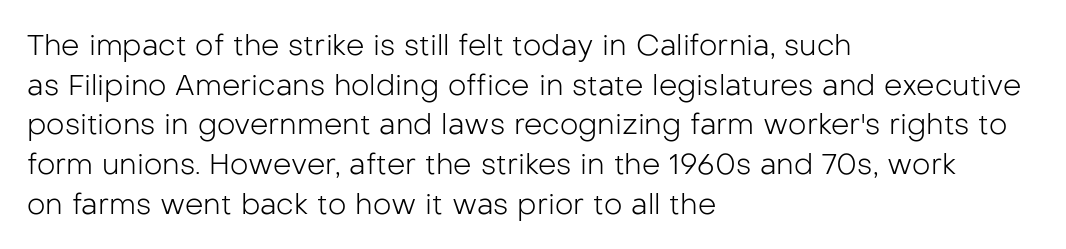
The image shows 29 px light sans-serif type, upright; set left-aligned, normal line spacing (1.37x), normal letter spacing, not underlined; low stroke contrast and a medium x-height.
